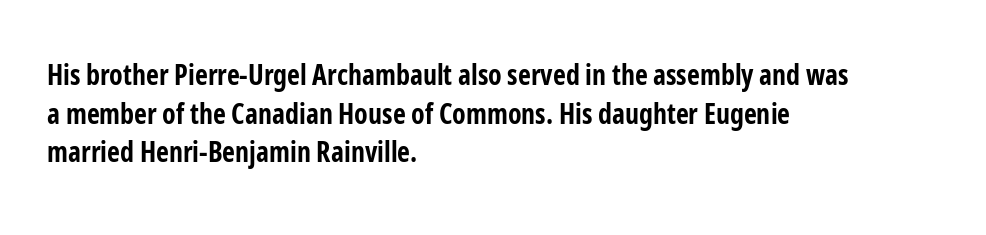
The image shows 28 px bold, condensed sans-serif type, upright; set left-aligned, normal line spacing (1.38x), normal letter spacing, not underlined; low stroke contrast and a medium x-height.
